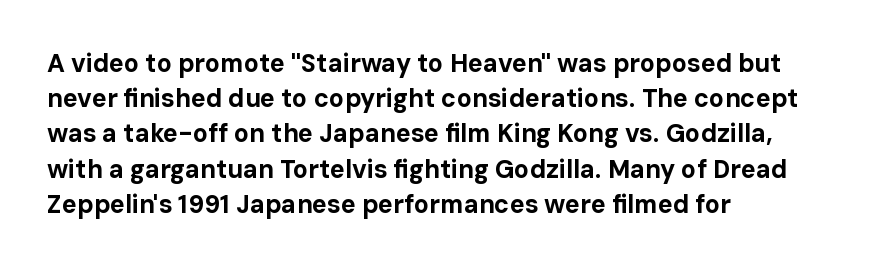
Q: Is the text bold? A: Yes.
Q: Is the text italic (slanted)? A: No, it is upright.
Q: Is the text underlined? A: No.
Q: How is the paragraph aligned? A: Left-aligned.
Q: Is the spacing between letters normal or unusually wide? A: Normal.
Q: Is the spacing between lines tight, normal or loose? A: Normal.
